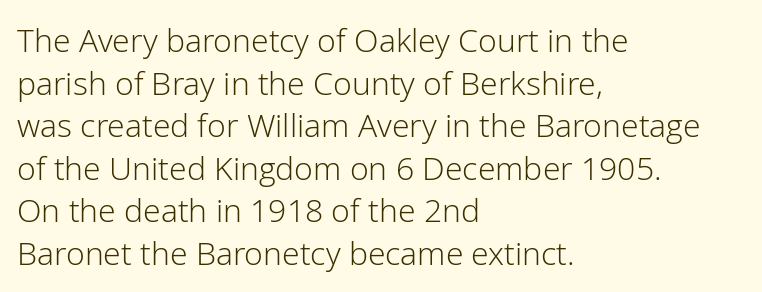
{"serif": "no", "italic": "no", "bold": "no", "weight": "light", "width": "normal", "stroke_contrast": "low", "x_height": "medium", "monospaced": "no", "underline": "no", "align": "left", "line_spacing": "normal", "line_spacing_ratio": 1.33, "letter_spacing": "normal", "letter_spacing_em": 0.0, "glyph_px": 32}
